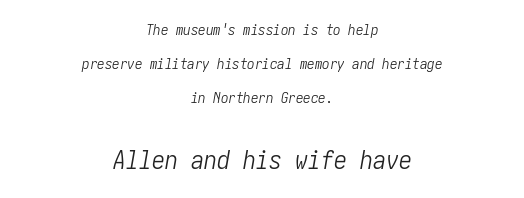
{"italic": "yes", "lean": "right", "slant_degrees": 10, "bold": "no", "underline": "no", "align": "center", "line_spacing": "loose", "line_spacing_ratio": 2.28, "letter_spacing": "normal", "letter_spacing_em": 0.0, "larger_block": "second", "size_ratio": 1.73, "glyph_px": 26}
